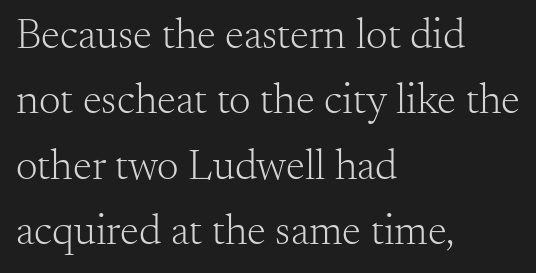
The image shows 43 px light serif type, upright; set left-aligned, normal line spacing (1.52x), normal letter spacing, not underlined; medium stroke contrast and a small x-height.
